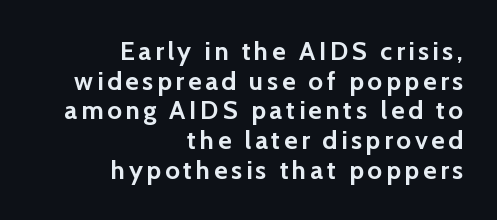
Q: Is the text bold? A: Yes.
Q: Is the text italic (slanted)? A: No, it is upright.
Q: Is the text underlined? A: No.
Q: How is the paragraph aligned? A: Right-aligned.
Q: Is the spacing between lines tight, normal or loose? A: Tight.
